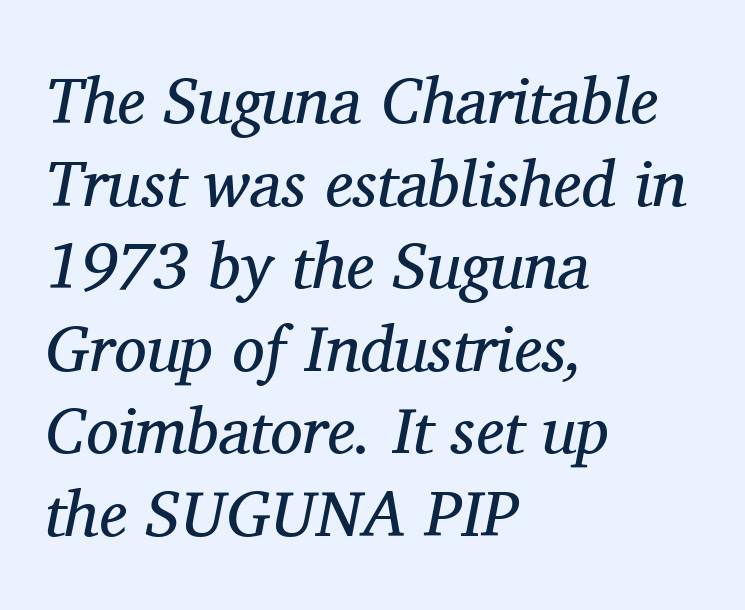
There is no visible air inserted between adjacent glyphs. This rendering employs a face with finishing strokes, i.e., a serif. Notice how descenders clear the ascenders below comfortably — that's standard leading. Looks like regular typesetting: each glyph gets only the width it needs.
